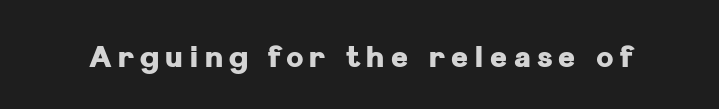
Q: Is the text bold? A: Yes.
Q: Is the text italic (slanted)? A: No, it is upright.
Q: Is the typeface a serif or a sans-serif typeface? A: Sans-serif.
Q: Is the text underlined? A: No.
Q: Is the spacing between letters normal or unusually wide? A: Unusually wide.
Q: Width (condensed, normal, or wide)? A: Normal.
Q: Stroke contrast? A: Low.
Q: x-height? A: Medium.
Q: Monospaced? A: No.
